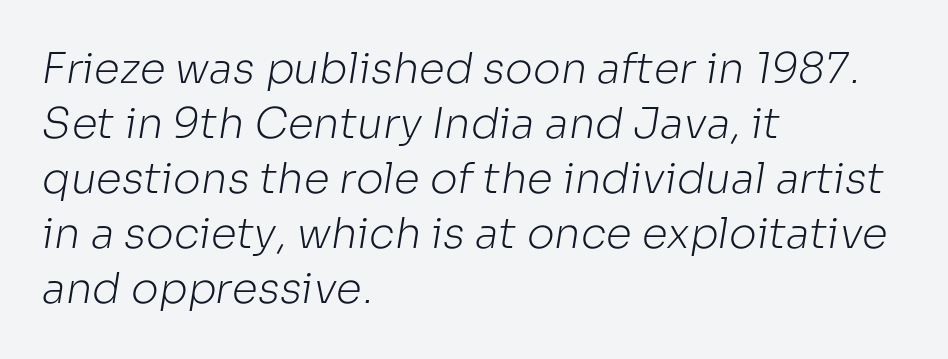
Q: Is the text bold? A: No.
Q: Is the typeface a serif or a sans-serif typeface? A: Sans-serif.
Q: Is the text underlined? A: No.
Q: How is the paragraph aligned? A: Left-aligned.
Q: Is the spacing between letters normal or unusually wide? A: Normal.
Q: Is the spacing between lines tight, normal or loose? A: Normal.
Q: Width (condensed, normal, or wide)? A: Normal.
Q: Stroke contrast? A: Low.
Q: x-height? A: Medium.
Q: Monospaced? A: No.
